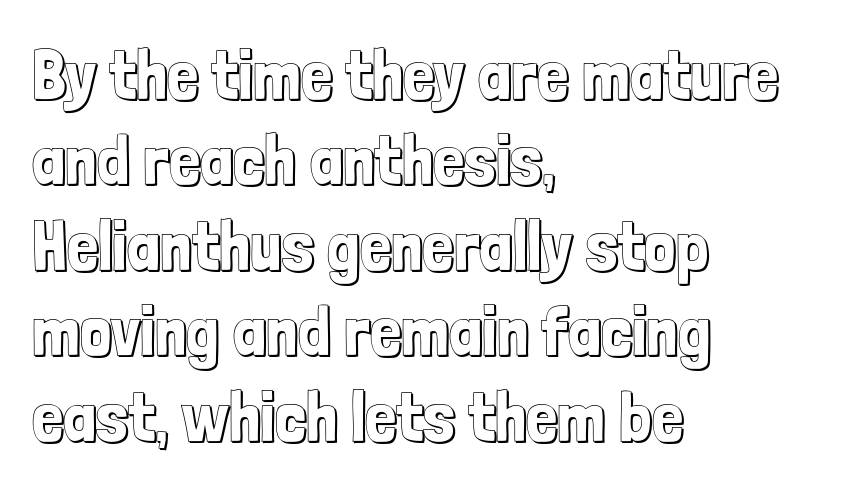
{"italic": "no", "width": "condensed", "x_height": "medium", "monospaced": "no", "underline": "no", "align": "left", "line_spacing_ratio": 1.22, "letter_spacing": "normal", "letter_spacing_em": 0.0, "glyph_px": 70}
